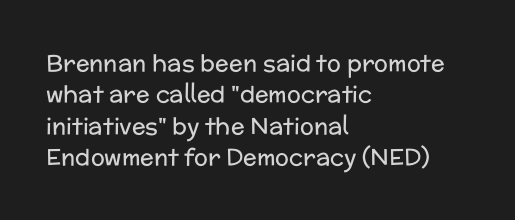
One glance says typical: line gaps are just what's usual. What stands out about the letter spacing? Nothing — it is the standard amount. This reads as an unemphasized weight, regular at the heaviest. The text block is weighted toward the left margin, trailing off unevenly rightward. Descender tails drop into unmarked territory. The specimen reads as upright at a glance.
